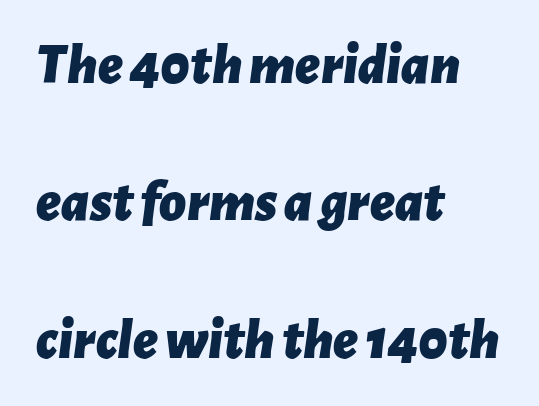
The image shows 58 px bold type, italic (leaning right); set left-aligned, loose line spacing (2.37x), normal letter spacing, not underlined; low stroke contrast and a medium x-height.
